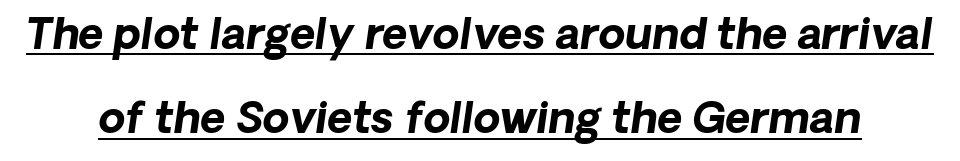
Spacing between characters is what you'd get straight out of the box. Chunky letters — that's bold for sure. A typesetter would label this face a sans. This is underlined copy, the kind a proofreader might mark for attention. This sample has the flowing, uneven cadence of proportional lettering.
